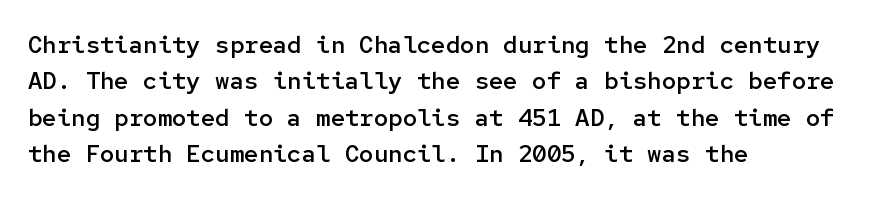
The image shows 24 px text type, upright; set left-aligned, normal line spacing (1.52x), normal letter spacing, not underlined.
